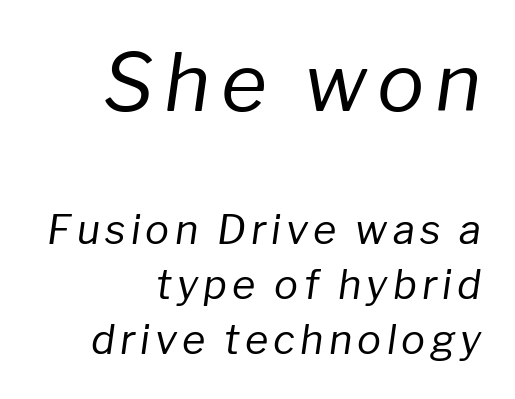
The image shows 79 px regular-weight type, italic (leaning right); set right-aligned, normal line spacing (1.37x), not underlined; the first (top) block is 1.98x larger; low stroke contrast and a medium x-height.
